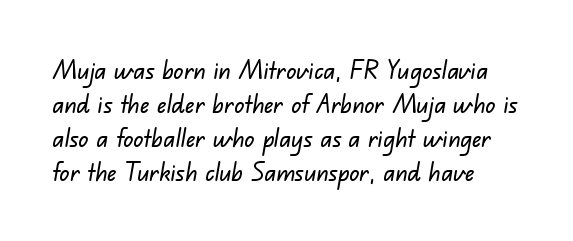
Horizontal bands of white between lines are of average thickness. Tracking value appears to be zero — textbook default spacing. Descenders hang freely into open space.
